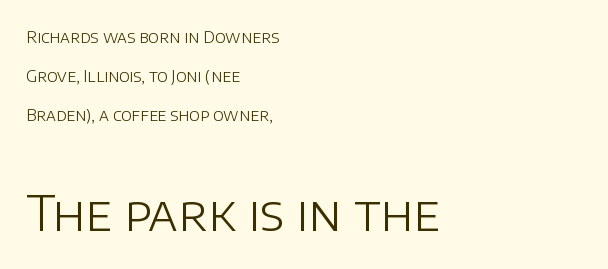
Q: Is the text bold? A: No.
Q: Is the text italic (slanted)? A: No, it is upright.
Q: Is the typeface a serif or a sans-serif typeface? A: Sans-serif.
Q: Is the text underlined? A: No.
Q: How is the paragraph aligned? A: Left-aligned.
Q: Is the spacing between letters normal or unusually wide? A: Normal.
Q: Is the spacing between lines tight, normal or loose? A: Loose.
Q: Which block of text is set in a larger size, the first (top) or the second (bottom)? A: The second (bottom) one.
Q: Width (condensed, normal, or wide)? A: Normal.
Q: Stroke contrast? A: Low.
Q: x-height? A: Large.
Q: Monospaced? A: No.
